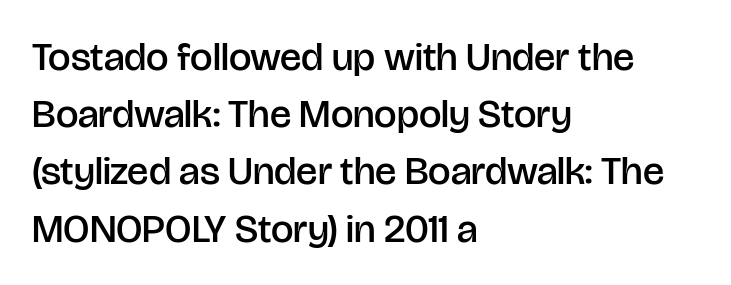
The space between consecutive lines is moderate. In CSS terms this would be text-align: left. Proportional: the letters do not fall into vertical columns. Typographic density is moderately raised because the face is semibold. Posture: vertical.
